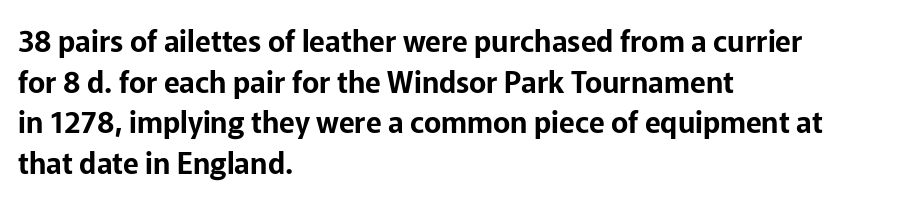
Casual observation: everything's shoved over to the left. Short note: letters normally spaced. Rule under the text: the space is simply empty. Reading down the column, the eye jumps a familiar distance to each next line. Note the varied advance widths — an 'i' is clearly narrower than an 'm'. This sample uses an upright cut, with every glyph sitting square on the baseline.
